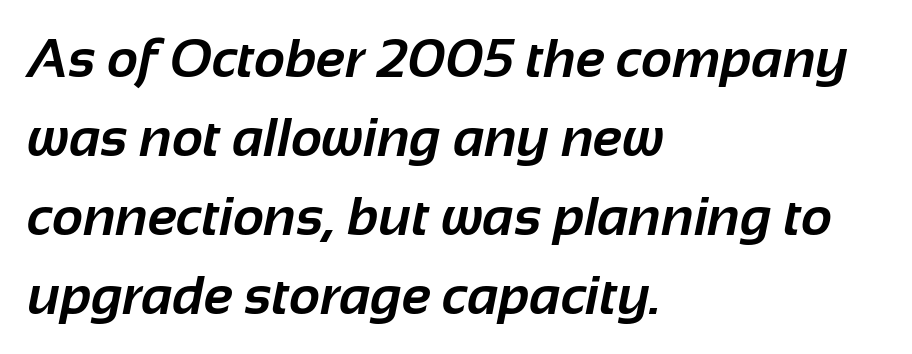
{"serif": "no", "bold": "yes", "weight": "bold", "width": "normal", "stroke_contrast": "low", "x_height": "medium", "monospaced": "no", "underline": "no", "align": "left", "line_spacing": "normal", "line_spacing_ratio": 1.46, "letter_spacing": "normal", "letter_spacing_em": 0.0, "glyph_px": 54}
